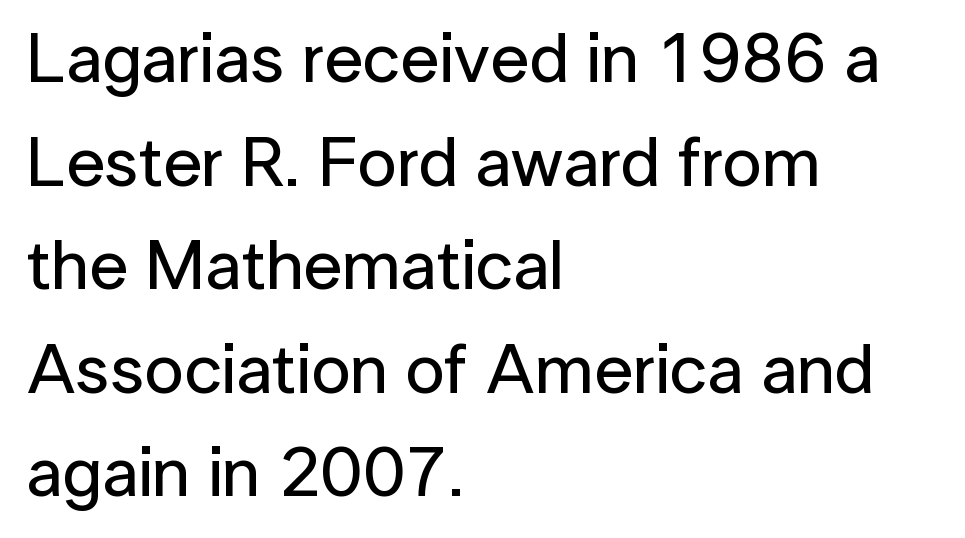
Whoever set this chose a conventional vertical rhythm. Look at the bottom of the vertical strokes: they stop flat, with no serifs. This sample is left-justified, so line endings fall wherever the words run out. Letter spacing: default.
